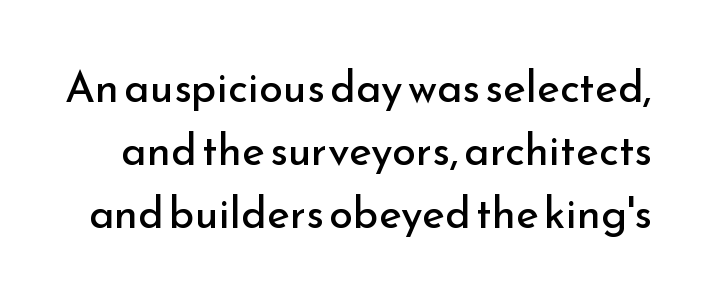
Q: Is the text bold? A: No.
Q: Is the text italic (slanted)? A: No, it is upright.
Q: Is the typeface a serif or a sans-serif typeface? A: Sans-serif.
Q: Is the text underlined? A: No.
Q: Is the spacing between letters normal or unusually wide? A: Normal.
Q: Is the spacing between lines tight, normal or loose? A: Normal.
Q: Width (condensed, normal, or wide)? A: Normal.
Q: Stroke contrast? A: Low.
Q: x-height? A: Small.
Q: Monospaced? A: No.
